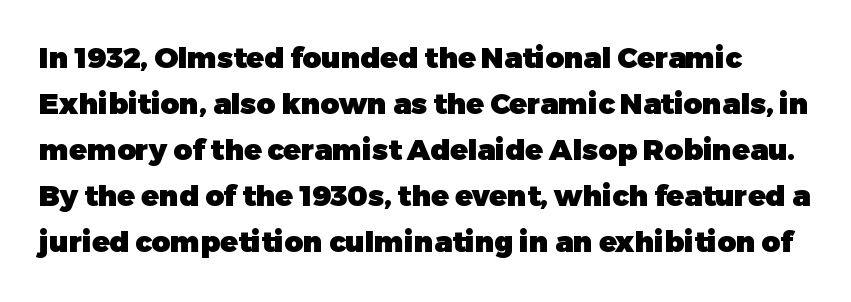
The image shows 29 px heavy sans-serif type, upright; set normal line spacing (1.59x), normal letter spacing, not underlined; low stroke contrast and a medium x-height.
